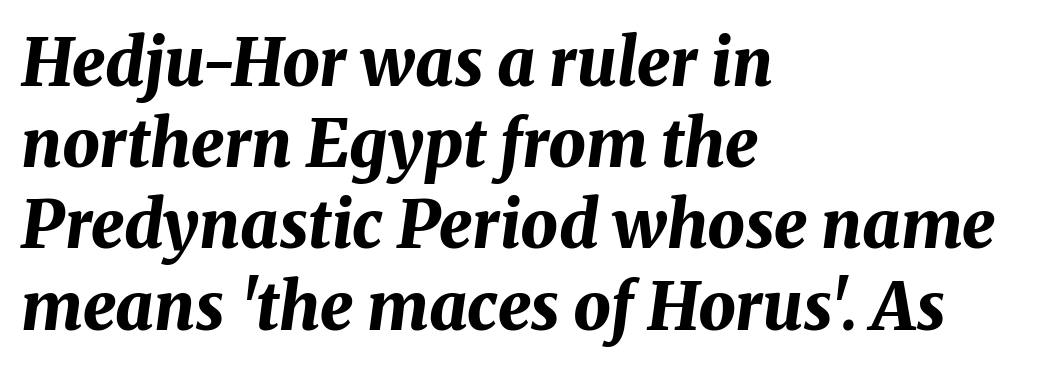
{"italic": "yes", "lean": "right", "slant_degrees": 8, "bold": "yes", "weight": "bold", "width": "normal", "stroke_contrast": "medium", "x_height": "medium", "monospaced": "no", "underline": "no", "align": "left", "line_spacing_ratio": 1.23, "letter_spacing": "normal", "letter_spacing_em": 0.0, "glyph_px": 66}
